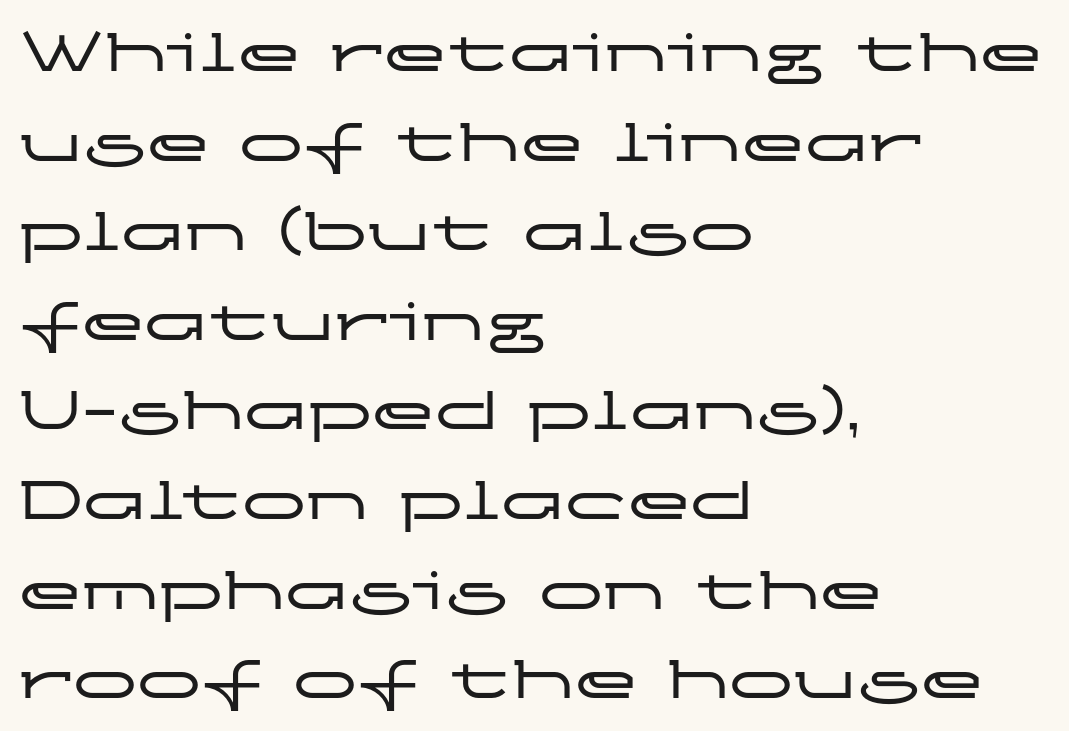
The image shows 64 px wide sans-serif type, upright; set left-aligned, normal line spacing (1.4x), normal letter spacing, not underlined; low stroke contrast and a medium x-height.
